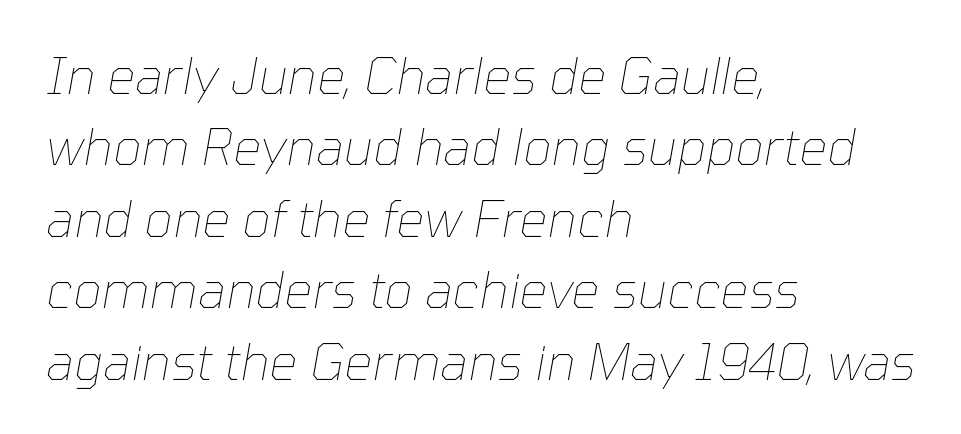
Q: Is the text bold? A: No.
Q: Is the text italic (slanted)? A: Yes, it leans right by about 10 degrees.
Q: Is the text underlined? A: No.
Q: How is the paragraph aligned? A: Left-aligned.
Q: Is the spacing between letters normal or unusually wide? A: Normal.
Q: Is the spacing between lines tight, normal or loose? A: Normal.
Q: Width (condensed, normal, or wide)? A: Normal.
Q: Stroke contrast? A: Low.
Q: x-height? A: Medium.
Q: Monospaced? A: No.
